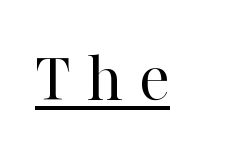
The lettering is marked with a stroke running underneath it. Serifs: yes, visible at the terminals of the letterforms. In terms of letterspacing, this is a distinctly airy, spread setting. The weight would be labelled regular, book, light, or lighter still.
